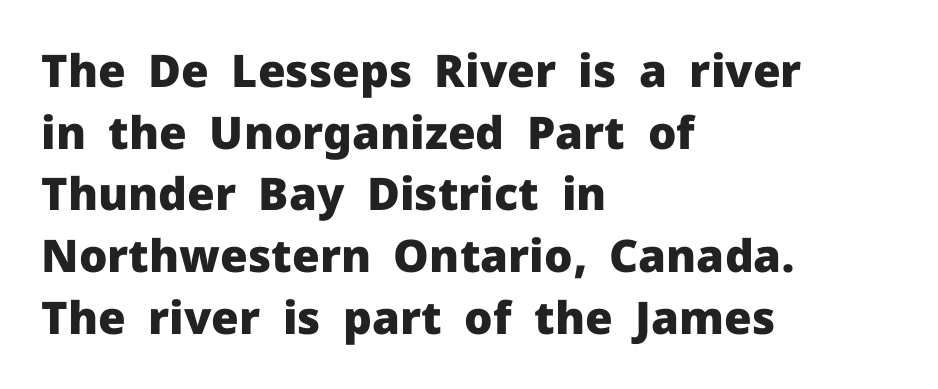
Q: Is the text bold? A: Yes.
Q: Is the text italic (slanted)? A: No, it is upright.
Q: Is the typeface a serif or a sans-serif typeface? A: Sans-serif.
Q: Is the text underlined? A: No.
Q: How is the paragraph aligned? A: Left-aligned.
Q: Is the spacing between letters normal or unusually wide? A: Normal.
Q: Is the spacing between lines tight, normal or loose? A: Normal.
Q: Width (condensed, normal, or wide)? A: Normal.
Q: Stroke contrast? A: Low.
Q: x-height? A: Medium.
Q: Monospaced? A: No.
